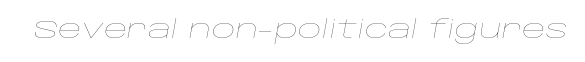
The image shows 26 px text type, italic (leaning right); set normal letter spacing, not underlined.
